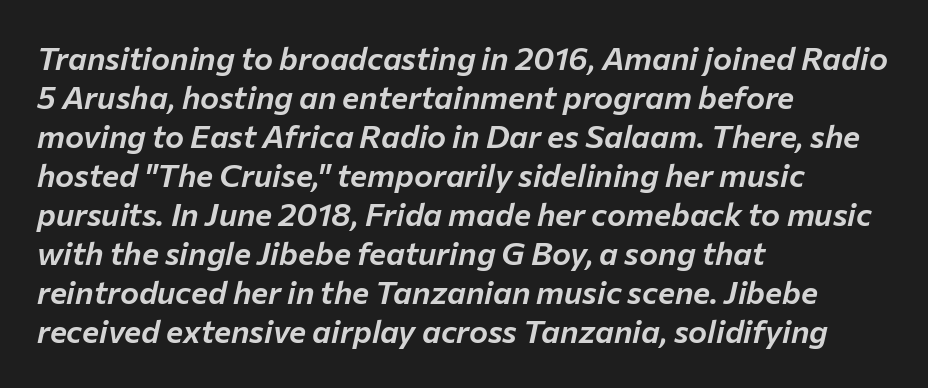
The image shows 32 px text type, italic (leaning right); set left-aligned, line spacing 1.22x, normal letter spacing, not underlined; low stroke contrast and a medium x-height.
